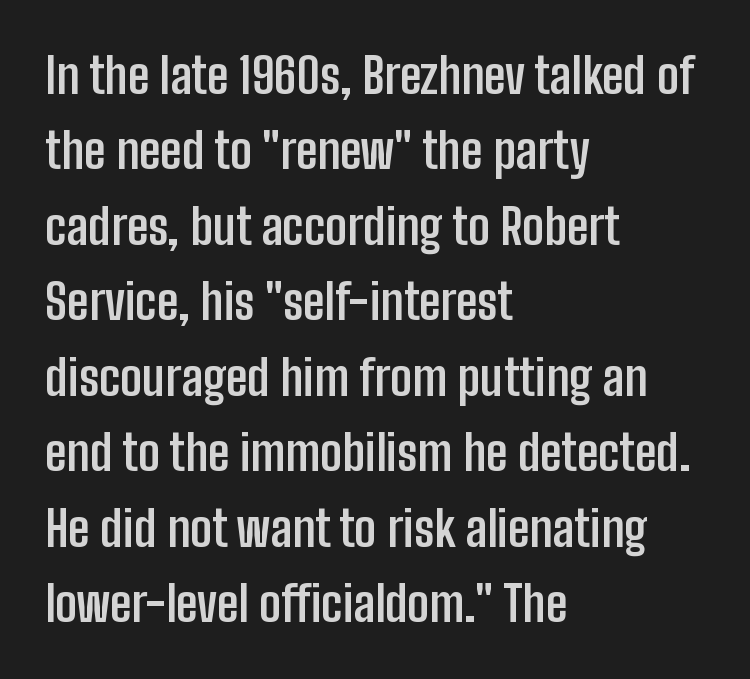
The image shows 49 px semibold, condensed sans-serif type, upright; set left-aligned, normal line spacing (1.54x), normal letter spacing, not underlined; low stroke contrast and a medium x-height.
